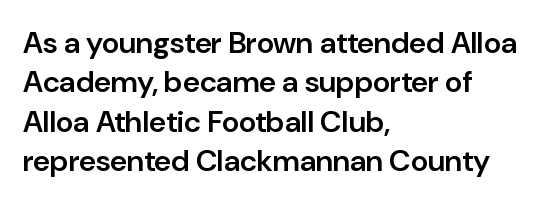
The image shows 30 px semibold sans-serif type, upright; set left-aligned, normal line spacing (1.31x), normal letter spacing, not underlined; low stroke contrast and a medium x-height.
